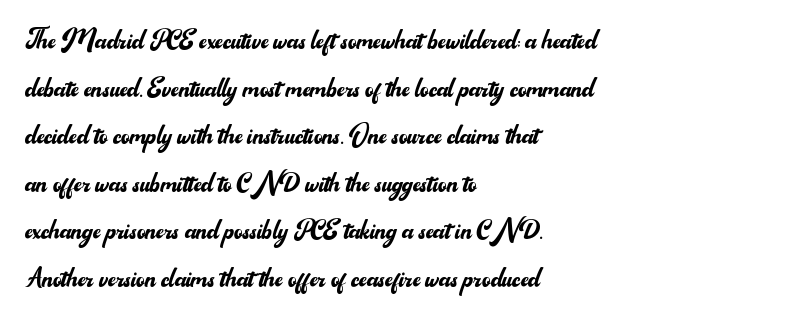
The image shows 33 px regular-weight sans-serif type; set left-aligned, normal line spacing (1.44x), normal letter spacing, not underlined; medium stroke contrast and a small x-height.
